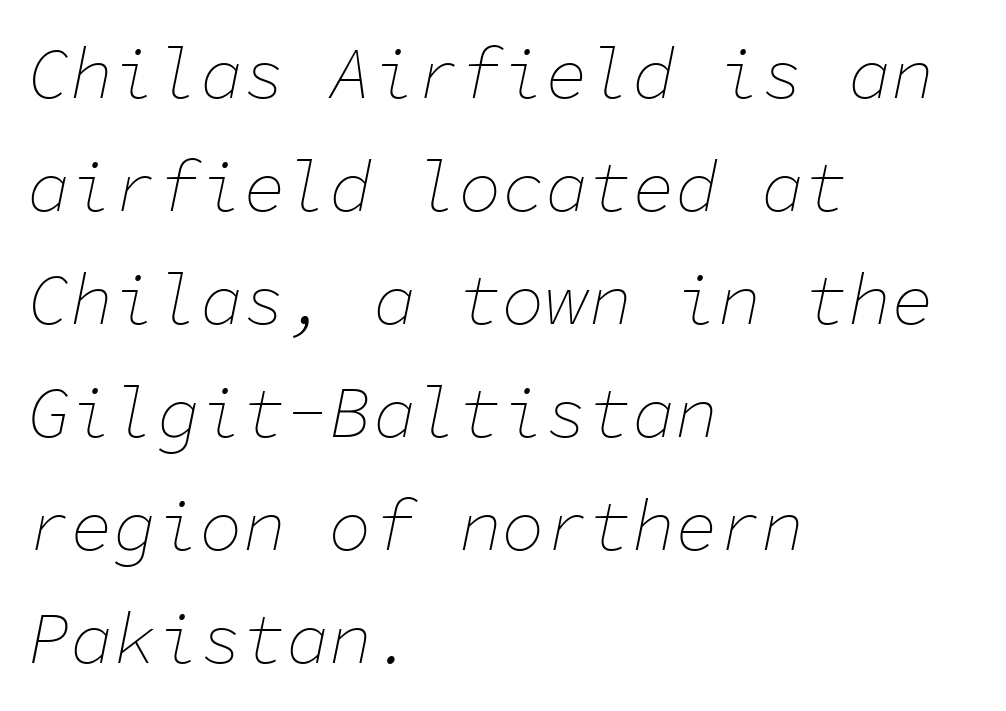
Q: Is the text bold? A: No.
Q: Is the text italic (slanted)? A: Yes, it leans right by about 11 degrees.
Q: Is the text underlined? A: No.
Q: How is the paragraph aligned? A: Left-aligned.
Q: Is the spacing between letters normal or unusually wide? A: Normal.
Q: Is the spacing between lines tight, normal or loose? A: Normal.
Q: Width (condensed, normal, or wide)? A: Normal.
Q: Stroke contrast? A: Low.
Q: x-height? A: Medium.
Q: Monospaced? A: Yes.
